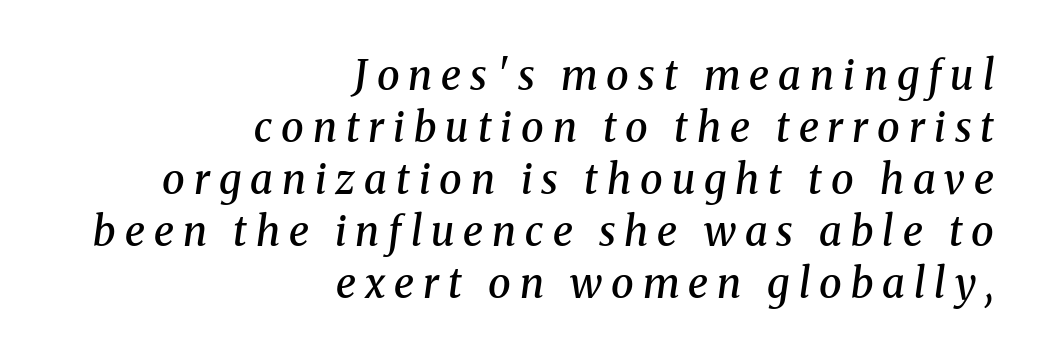
The image shows 41 px semibold serif type, italic (leaning right); set right-aligned, normal line spacing (1.27x), unusually wide letter spacing (+0.22 em), not underlined; medium stroke contrast and a medium x-height.
